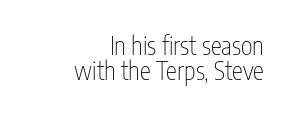
The image shows 25 px text type, upright; set right-aligned, tight line spacing (1.01x), normal letter spacing, not underlined.
